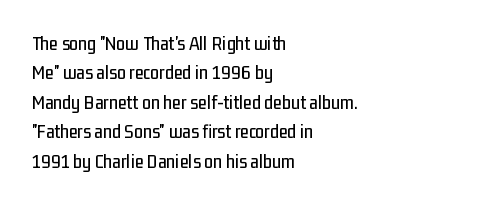
The image shows 20 px text type, upright; set left-aligned, normal line spacing (1.47x), normal letter spacing, not underlined.
